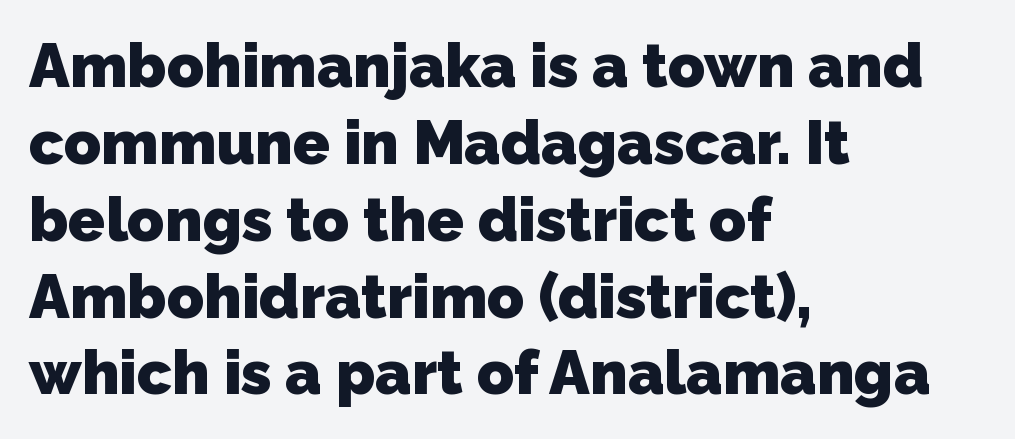
Q: Is the text bold? A: Yes.
Q: Is the typeface a serif or a sans-serif typeface? A: Sans-serif.
Q: Is the text underlined? A: No.
Q: How is the paragraph aligned? A: Left-aligned.
Q: Is the spacing between letters normal or unusually wide? A: Normal.
Q: Is the spacing between lines tight, normal or loose? A: Normal.
Q: Width (condensed, normal, or wide)? A: Normal.
Q: Stroke contrast? A: Low.
Q: x-height? A: Medium.
Q: Monospaced? A: No.
